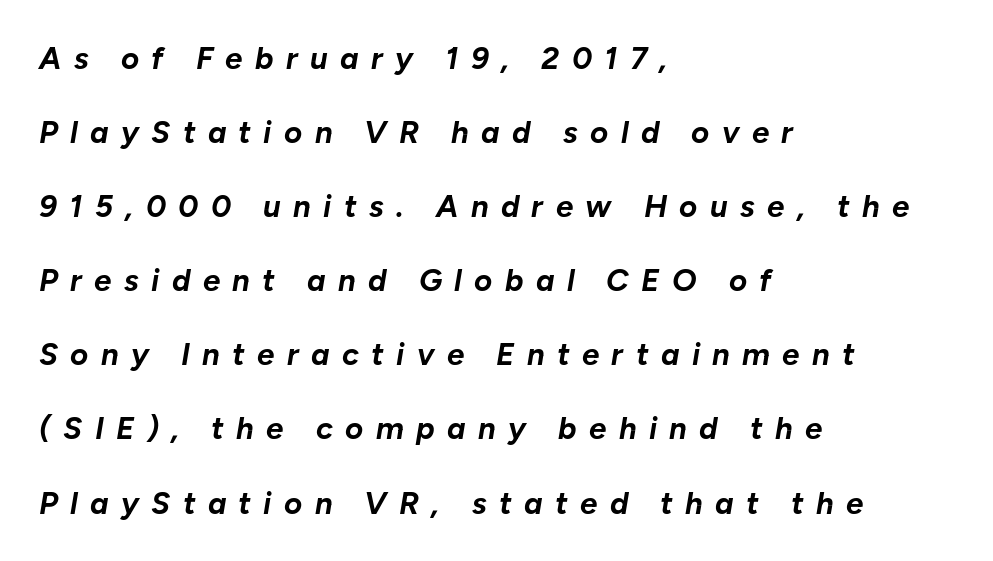
{"italic": "yes", "lean": "right", "slant_degrees": 10, "bold": "yes", "weight": "bold", "width": "normal", "stroke_contrast": "low", "x_height": "medium", "monospaced": "no", "underline": "no", "align": "left", "line_spacing": "loose", "line_spacing_ratio": 2.39, "letter_spacing": "wide", "letter_spacing_em": 0.4, "glyph_px": 31}
